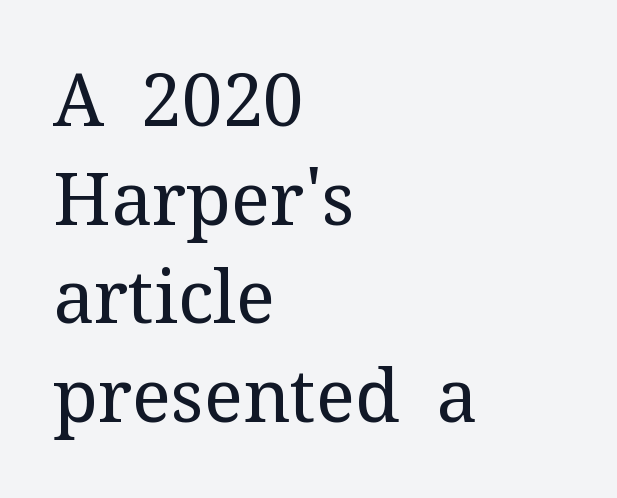
The image shows 73 px regular-weight serif type, upright; set left-aligned, normal line spacing (1.35x), normal letter spacing, not underlined; medium stroke contrast and a medium x-height.
